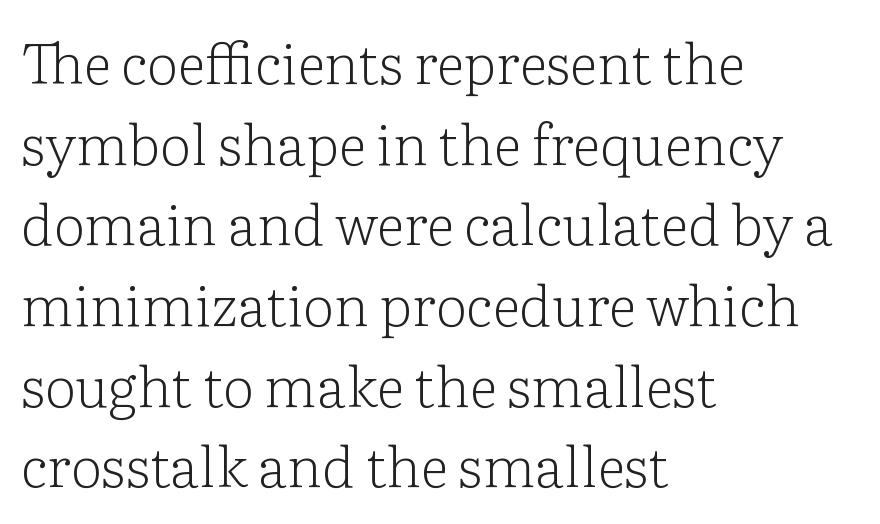
The image shows 56 px light serif type, upright; set left-aligned, normal line spacing (1.44x), normal letter spacing, not underlined; low stroke contrast and a medium x-height.
